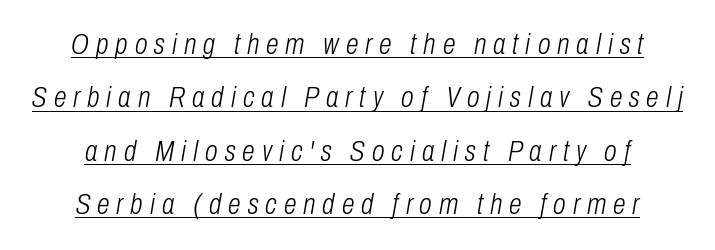
The image shows 29 px light, condensed type, italic (leaning right); set line spacing 1.84x, unusually wide letter spacing (+0.24 em), underlined; low stroke contrast and a medium x-height.
